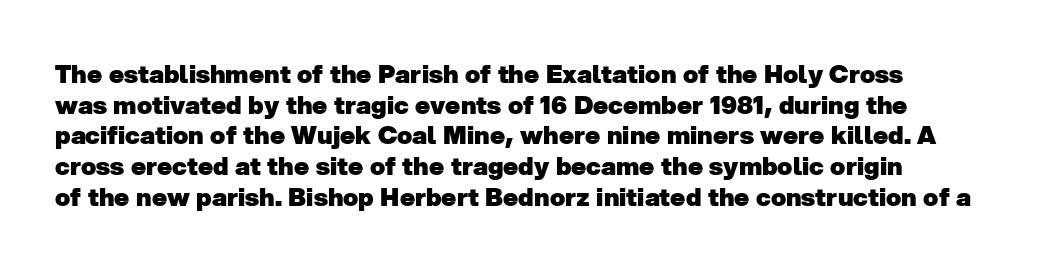
{"bold": "yes", "underline": "no", "align": "left", "line_spacing_ratio": 1.23, "letter_spacing": "normal", "letter_spacing_em": 0.0, "glyph_px": 25}
